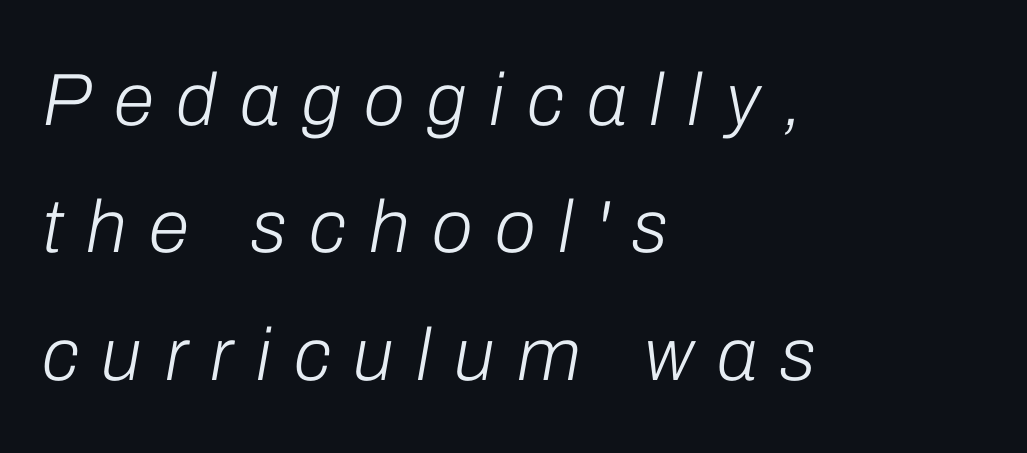
{"italic": "yes", "lean": "right", "slant_degrees": 10, "bold": "no", "weight": "light", "width": "normal", "stroke_contrast": "low", "x_height": "medium", "monospaced": "no", "underline": "no", "align": "left", "line_spacing_ratio": 1.72, "letter_spacing": "wide", "letter_spacing_em": 0.31, "glyph_px": 74}
